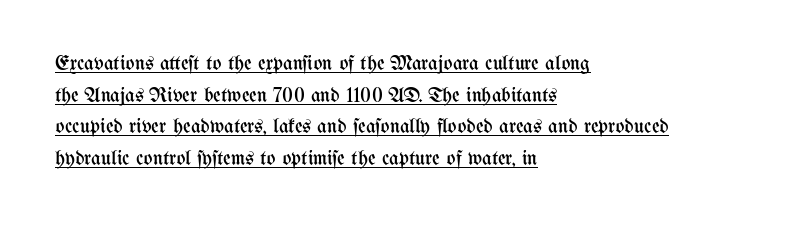
{"italic": "no", "bold": "no", "underline": "yes", "align": "left", "line_spacing": "normal", "line_spacing_ratio": 1.51, "letter_spacing": "normal", "letter_spacing_em": 0.0, "glyph_px": 21}
